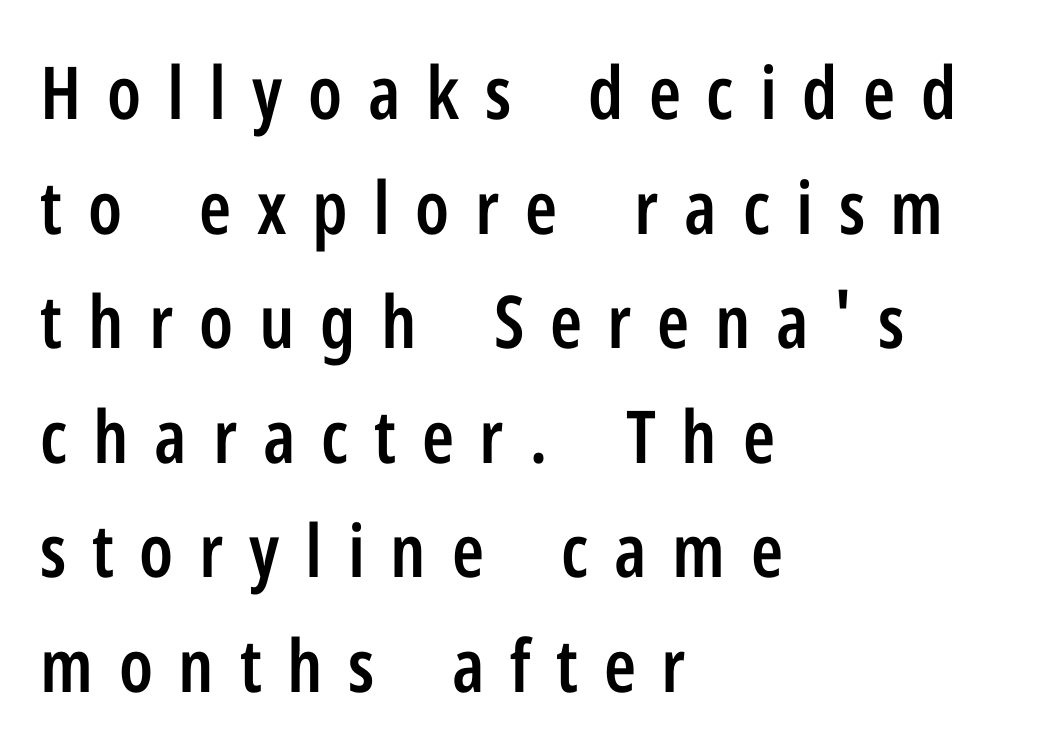
Q: Is the text bold? A: Semi-bold.
Q: Is the text italic (slanted)? A: No, it is upright.
Q: Is the typeface a serif or a sans-serif typeface? A: Sans-serif.
Q: Is the text underlined? A: No.
Q: How is the paragraph aligned? A: Left-aligned.
Q: Is the spacing between letters normal or unusually wide? A: Unusually wide.
Q: Is the spacing between lines tight, normal or loose? A: Normal.
Q: Width (condensed, normal, or wide)? A: Condensed.
Q: Stroke contrast? A: Low.
Q: x-height? A: Medium.
Q: Monospaced? A: No.
